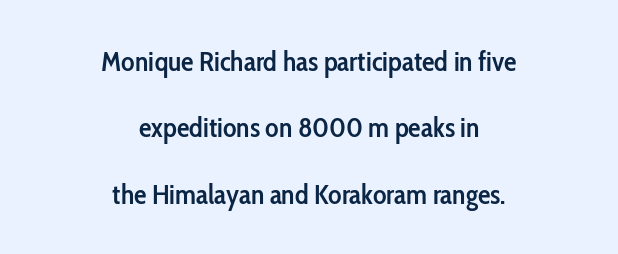
{"serif": "no", "italic": "no", "bold": "semi", "weight": "semibold", "width": "condensed", "stroke_contrast": "low", "x_height": "medium", "monospaced": "no", "underline": "no", "align": "center", "line_spacing": "loose", "line_spacing_ratio": 2.37, "letter_spacing": "normal", "letter_spacing_em": 0.0, "glyph_px": 28}
